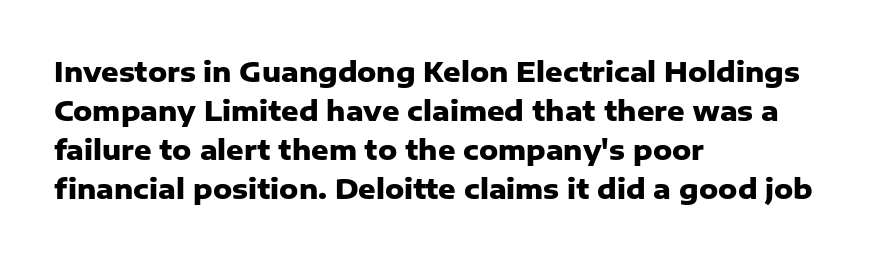
The image shows 27 px bold type, upright; set left-aligned, normal line spacing (1.44x), normal letter spacing, not underlined.
